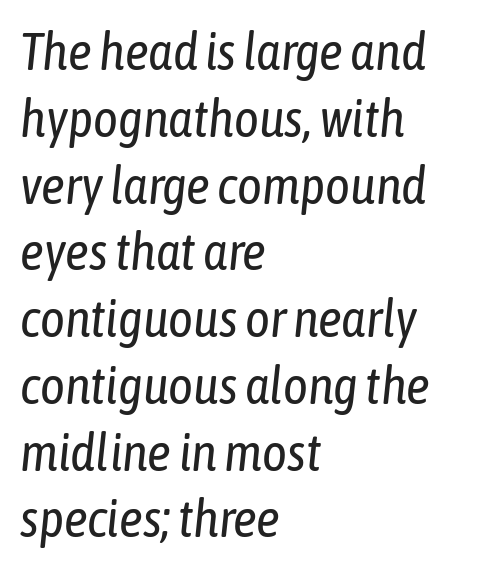
Q: Is the text bold? A: No.
Q: Is the text italic (slanted)? A: Yes, it leans right by about 6 degrees.
Q: Is the text underlined? A: No.
Q: How is the paragraph aligned? A: Left-aligned.
Q: Is the spacing between letters normal or unusually wide? A: Normal.
Q: Is the spacing between lines tight, normal or loose? A: Normal.
Q: Width (condensed, normal, or wide)? A: Condensed.
Q: Stroke contrast? A: Low.
Q: x-height? A: Medium.
Q: Monospaced? A: No.
